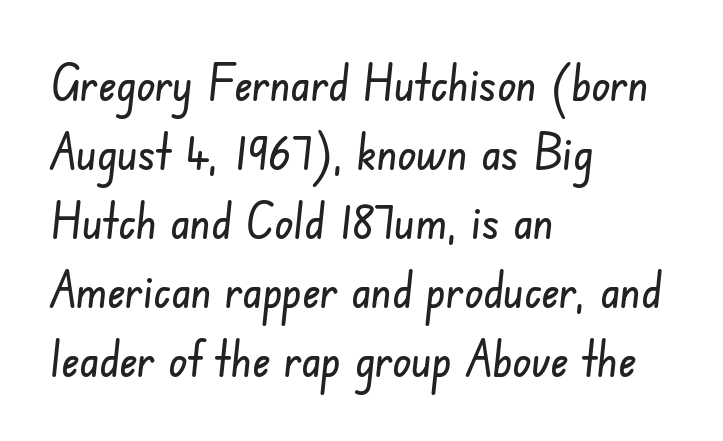
Q: Is the typeface a serif or a sans-serif typeface? A: Sans-serif.
Q: Is the text underlined? A: No.
Q: How is the paragraph aligned? A: Left-aligned.
Q: Is the spacing between letters normal or unusually wide? A: Normal.
Q: Is the spacing between lines tight, normal or loose? A: Normal.
Q: Width (condensed, normal, or wide)? A: Condensed.
Q: Stroke contrast? A: Low.
Q: x-height? A: Small.
Q: Monospaced? A: No.
